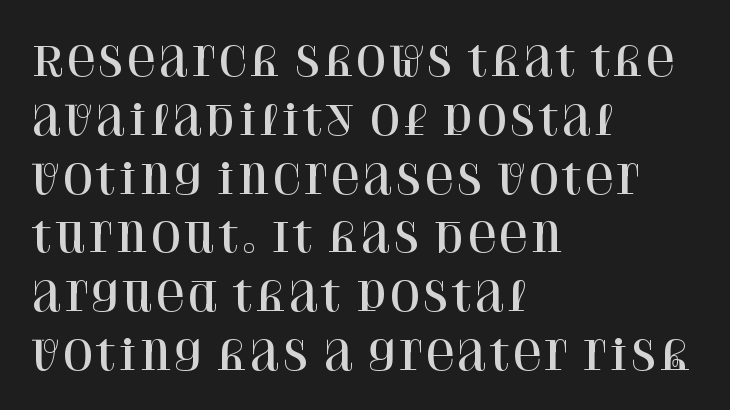
The image shows 40 px serif type, upright; set left-aligned, normal line spacing (1.47x), normal letter spacing, not underlined; high stroke contrast and a large x-height.
